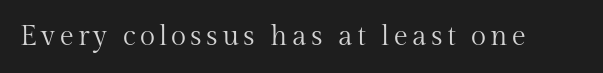
{"serif": "yes", "italic": "no", "bold": "no", "weight": "regular", "width": "normal", "stroke_contrast": "medium", "x_height": "medium", "monospaced": "no", "underline": "no", "glyph_px": 28}
